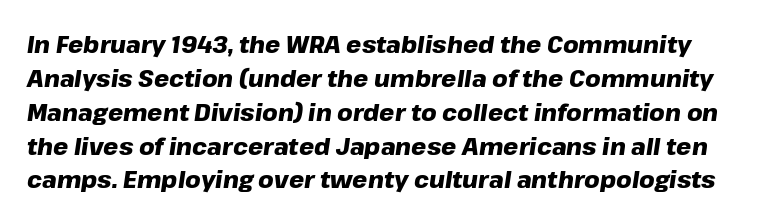
{"italic": "yes", "lean": "right", "slant_degrees": 8, "bold": "yes", "underline": "no", "line_spacing": "normal", "line_spacing_ratio": 1.41, "letter_spacing": "normal", "letter_spacing_em": 0.0, "glyph_px": 24}
